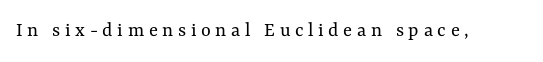
Q: Is the text bold? A: No.
Q: Is the text italic (slanted)? A: No, it is upright.
Q: Is the text underlined? A: No.
Q: Is the spacing between letters normal or unusually wide? A: Unusually wide.
